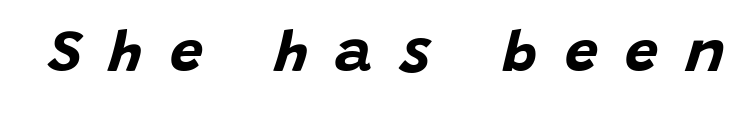
{"italic": "yes", "lean": "right", "slant_degrees": 15, "bold": "yes", "weight": "bold", "width": "normal", "stroke_contrast": "low", "x_height": "large", "monospaced": "no", "underline": "no", "letter_spacing": "wide", "letter_spacing_em": 0.46, "glyph_px": 59}
